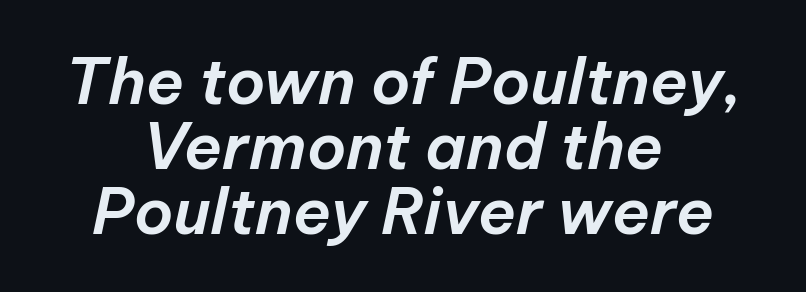
Q: Is the text italic (slanted)? A: Yes, it leans right by about 12 degrees.
Q: Is the text underlined? A: No.
Q: How is the paragraph aligned? A: Centered.
Q: Is the spacing between letters normal or unusually wide? A: Normal.
Q: Is the spacing between lines tight, normal or loose? A: Tight.
Q: Width (condensed, normal, or wide)? A: Normal.
Q: Stroke contrast? A: Low.
Q: x-height? A: Medium.
Q: Monospaced? A: No.
